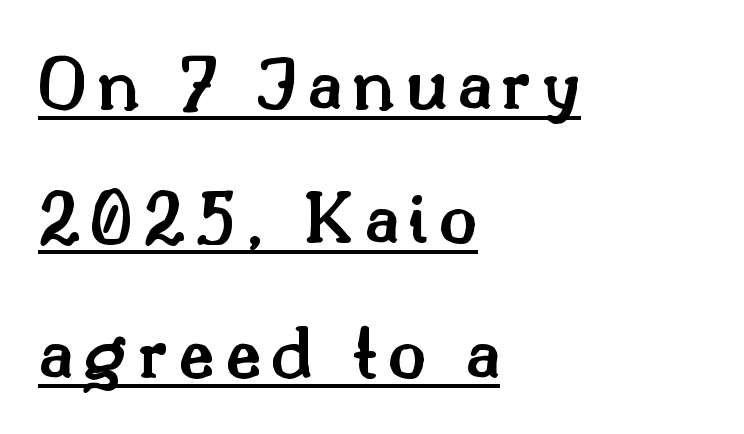
One glance says typical: line gaps are just what's usual. Typesetter's note: demi weight, one step under bold. Visually the block forms a straight wall on the left and a jagged coastline on the right. The face used here is seriffed, in the tradition of book romans. The rendering uses the underline text-decoration. A typesetter would call this proportional, since set widths differ per character.
